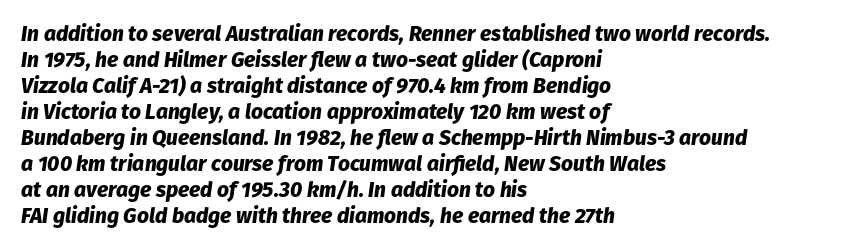
The face used here is rendered with its standard letterfit. You can tell it's italic because the verticals aren't actually vertical. Chunky letters — that's bold for sure. A student would call this left alignment; a typographer would say flush left, rag right. The string is rendered with underlining switched off.
